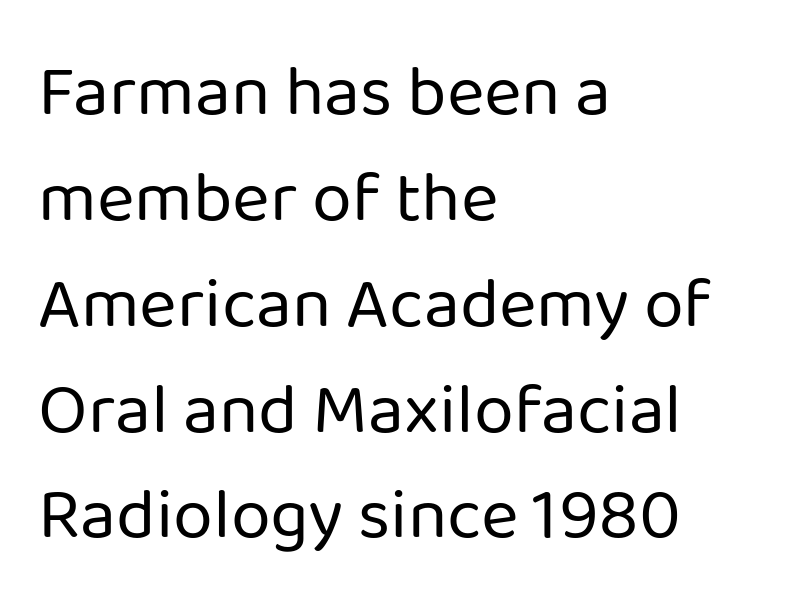
Type without underlining. Character widths vary here, with narrow letters taking less room than wide ones. Reading down the column, the eye jumps a familiar distance to each next line. Nope, no serifs anywhere on these letters. Default kerning and tracking; the words read as compact shapes. It's the straight-up-and-down kind of type.
